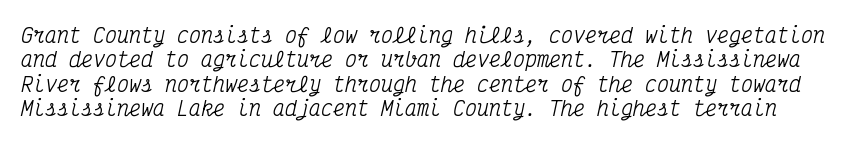
Q: Is the text italic (slanted)? A: Yes, it leans right by about 12 degrees.
Q: Is the text underlined? A: No.
Q: Is the spacing between letters normal or unusually wide? A: Normal.
